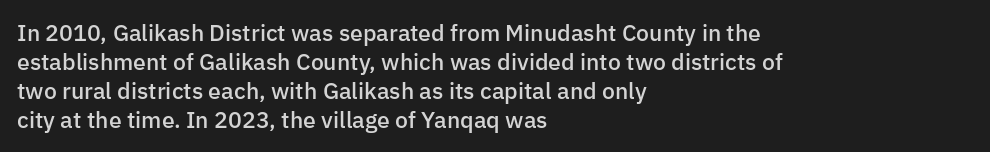
Q: Is the text bold? A: Semi-bold.
Q: Is the text italic (slanted)? A: No, it is upright.
Q: Is the text underlined? A: No.
Q: How is the paragraph aligned? A: Left-aligned.
Q: Is the spacing between letters normal or unusually wide? A: Normal.
Q: Is the spacing between lines tight, normal or loose? A: Normal.
